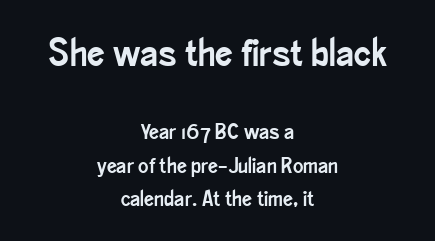
Q: Is the text italic (slanted)? A: No, it is upright.
Q: Is the typeface a serif or a sans-serif typeface? A: Sans-serif.
Q: Is the text underlined? A: No.
Q: How is the paragraph aligned? A: Centered.
Q: Is the spacing between letters normal or unusually wide? A: Normal.
Q: Is the spacing between lines tight, normal or loose? A: Normal.
Q: Which block of text is set in a larger size, the first (top) or the second (bottom)? A: The first (top) one.
Q: Width (condensed, normal, or wide)? A: Condensed.
Q: Stroke contrast? A: Low.
Q: x-height? A: Small.
Q: Monospaced? A: No.
